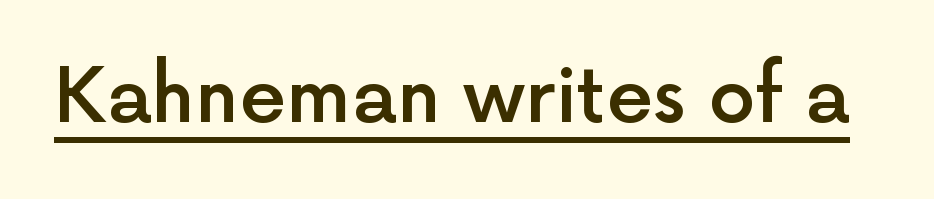
Q: Is the text bold? A: Semi-bold.
Q: Is the text italic (slanted)? A: No, it is upright.
Q: Is the typeface a serif or a sans-serif typeface? A: Sans-serif.
Q: Is the text underlined? A: Yes.
Q: Is the spacing between letters normal or unusually wide? A: Normal.
Q: Width (condensed, normal, or wide)? A: Normal.
Q: x-height? A: Medium.
Q: Monospaced? A: No.
